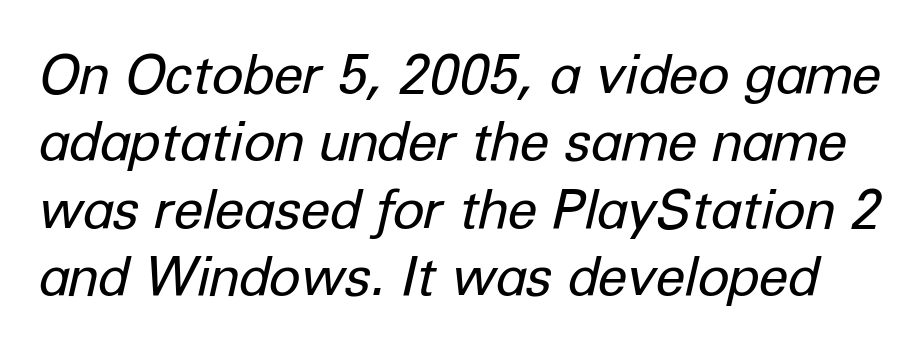
The letters sit at their default tracking, neither squeezed nor spread. Yep, that's italic — everything's leaning. Evenly set lines give the paragraph a standard silhouette. Type without underlining. The weight would be labelled regular, book, light, or lighter still.
